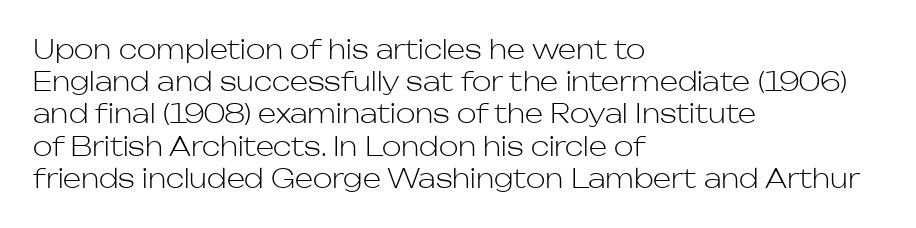
The image shows 26 px text type, upright; set left-aligned, line spacing 1.24x, normal letter spacing, not underlined.
